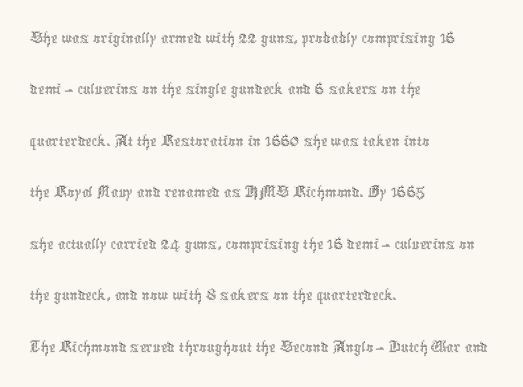
Q: Is the text bold? A: No.
Q: Is the text italic (slanted)? A: No, it is upright.
Q: Is the text underlined? A: No.
Q: How is the paragraph aligned? A: Left-aligned.
Q: Is the spacing between letters normal or unusually wide? A: Normal.
Q: Is the spacing between lines tight, normal or loose? A: Normal.
Q: Width (condensed, normal, or wide)? A: Condensed.
Q: x-height? A: Medium.
Q: Monospaced? A: No.
